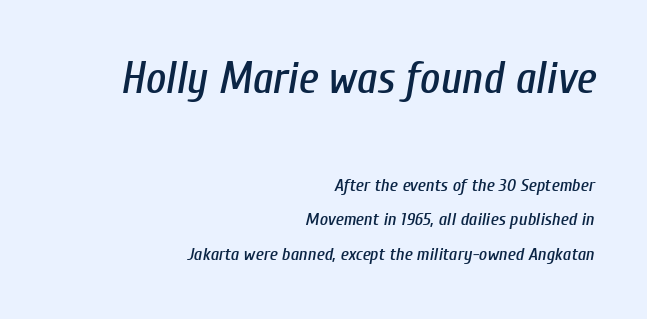
The image shows 44 px condensed type, italic (leaning right); set right-aligned, loose line spacing (1.94x), normal letter spacing, not underlined; the first (top) block is 2.44x larger; low stroke contrast and a medium x-height.
